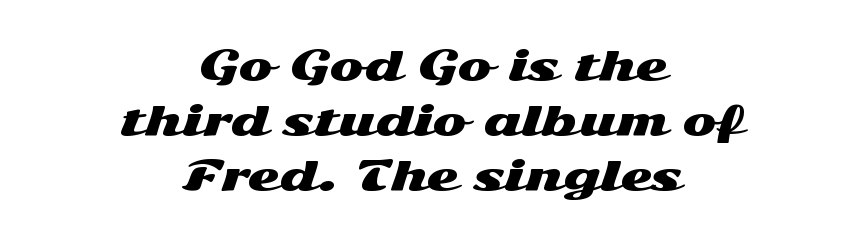
{"serif": "no", "width": "wide", "stroke_contrast": "medium", "x_height": "medium", "monospaced": "no", "underline": "no", "align": "center", "line_spacing": "normal", "line_spacing_ratio": 1.34, "letter_spacing": "normal", "letter_spacing_em": 0.0, "glyph_px": 41}
